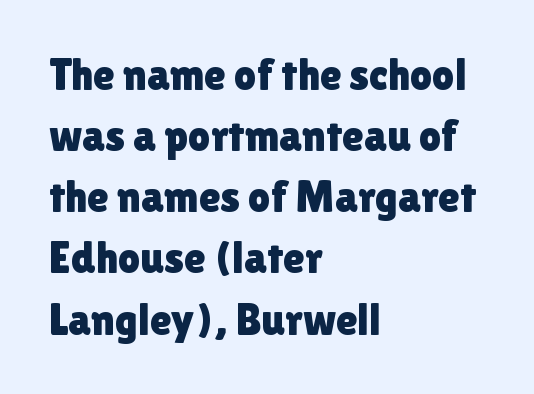
{"serif": "no", "italic": "no", "width": "normal", "x_height": "medium", "monospaced": "no", "underline": "no", "align": "left", "line_spacing": "normal", "line_spacing_ratio": 1.39, "letter_spacing": "normal", "letter_spacing_em": 0.0, "glyph_px": 44}
